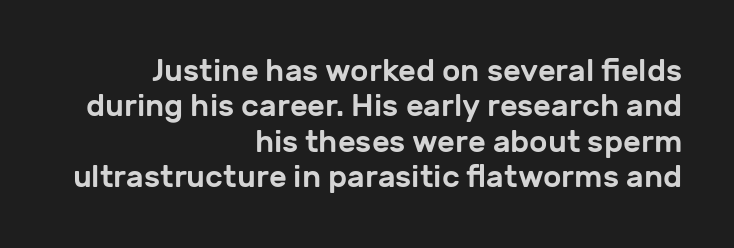
This is roman type, the default non-slanted kind. Baseline-to-baseline distance is barely more than the letter height. Type style note: lacks serifs. In terms of letterspacing, this is plain default setting. A student would call this right alignment; a typographer would say flush right, rag left. Spacing verdict: proportional, widths tailored to each character.
